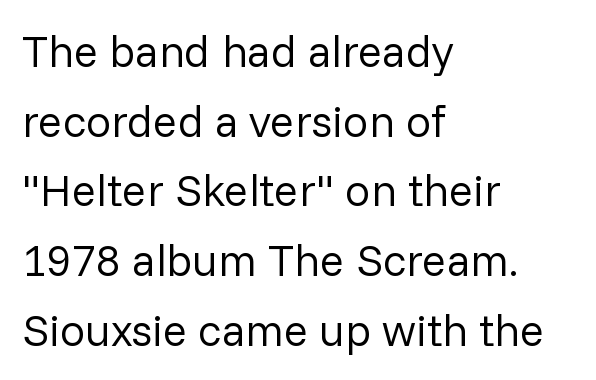
The image shows 45 px regular-weight sans-serif type, upright; set left-aligned, normal line spacing (1.55x), normal letter spacing, not underlined; low stroke contrast and a medium x-height.
